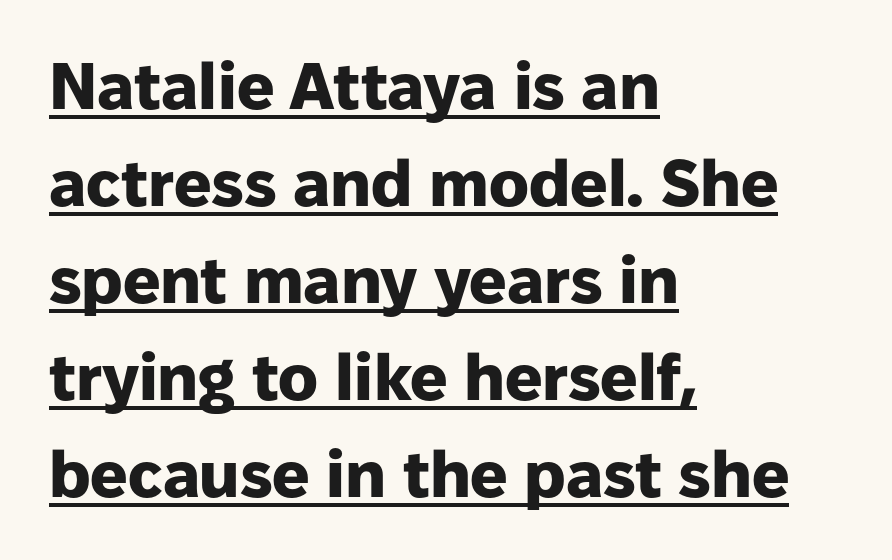
{"serif": "no", "italic": "no", "bold": "yes", "weight": "heavy", "width": "normal", "stroke_contrast": "low", "x_height": "medium", "monospaced": "no", "underline": "yes", "align": "left", "line_spacing": "normal", "line_spacing_ratio": 1.47, "letter_spacing": "normal", "letter_spacing_em": 0.0, "glyph_px": 66}
